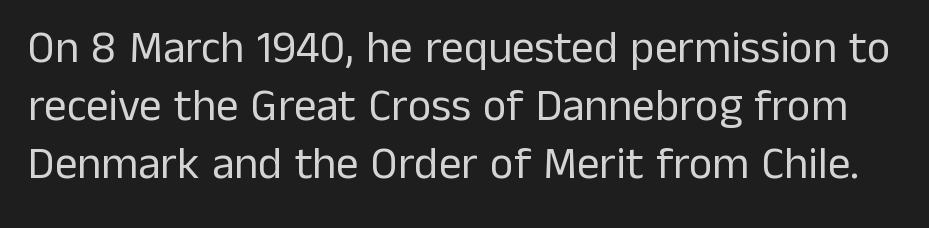
The image shows 45 px regular-weight sans-serif type, upright; set normal line spacing (1.29x), normal letter spacing, not underlined; low stroke contrast and a medium x-height.
